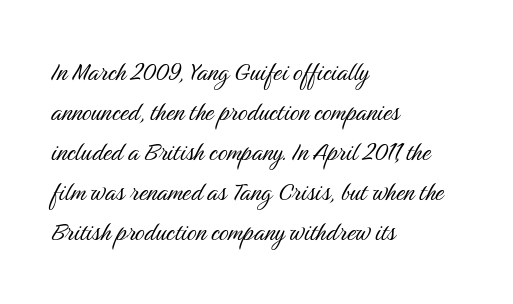
{"serif": "no", "bold": "no", "weight": "light", "width": "condensed", "stroke_contrast": "medium", "x_height": "medium", "monospaced": "no", "underline": "no", "align": "left", "line_spacing": "normal", "line_spacing_ratio": 1.33, "letter_spacing": "normal", "letter_spacing_em": 0.0, "glyph_px": 30}
